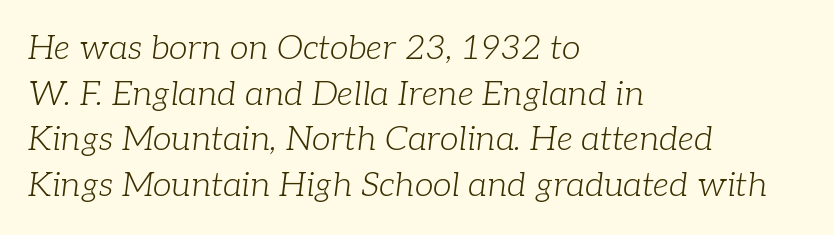
{"serif": "yes", "italic": "yes", "lean": "right", "slant_degrees": 7, "bold": "no", "weight": "light", "width": "normal", "stroke_contrast": "low", "x_height": "medium", "monospaced": "no", "underline": "no", "align": "left", "line_spacing": "normal", "line_spacing_ratio": 1.34, "letter_spacing": "normal", "letter_spacing_em": 0.0, "glyph_px": 34}
